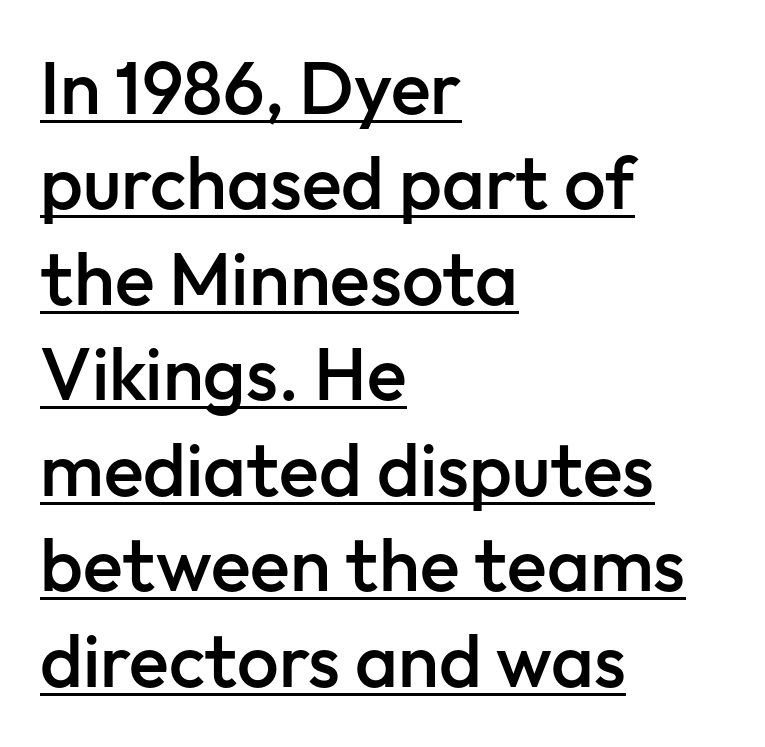
Spacing verdict: proportional, widths tailored to each character. Look at the bottom of the vertical strokes: they stop flat, with no serifs. Reading down the block, your eye returns to a fixed left position each line. Glyph-to-glyph distance matches everyday printed text. This block has exactly the height ordinary leading produces. This is the regular roman posture of the typeface.
